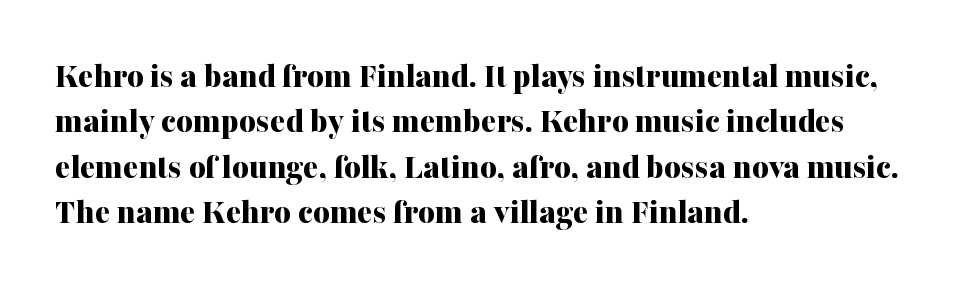
The image shows 36 px bold serif type, upright; set left-aligned, normal line spacing (1.26x), normal letter spacing, not underlined; medium stroke contrast and a medium x-height.
